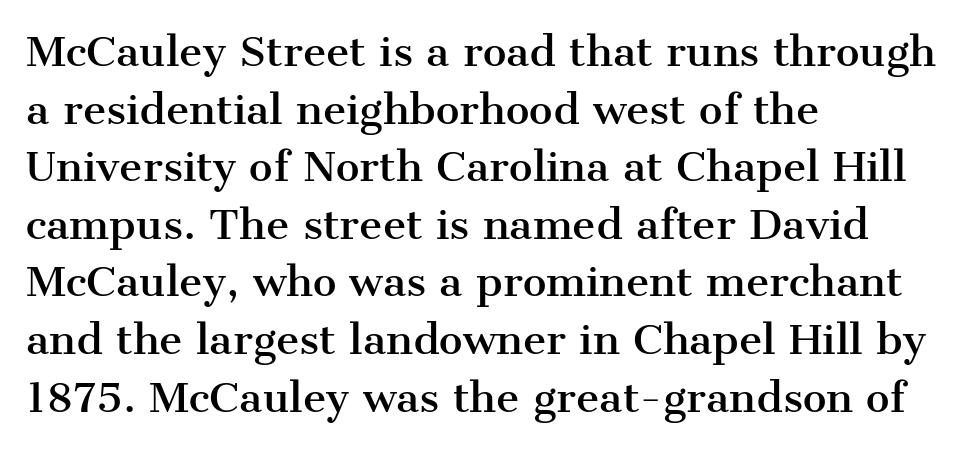
The image shows 40 px serif type, upright; set left-aligned, normal line spacing (1.44x), normal letter spacing, not underlined; medium stroke contrast and a medium x-height.
